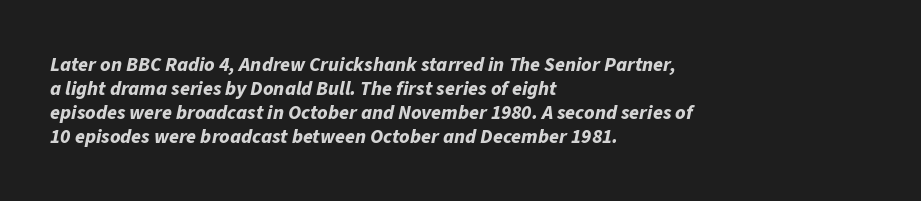
{"italic": "yes", "lean": "right", "slant_degrees": 11, "bold": "yes", "underline": "no", "align": "left", "line_spacing_ratio": 1.2, "letter_spacing": "normal", "letter_spacing_em": 0.0, "glyph_px": 20}
